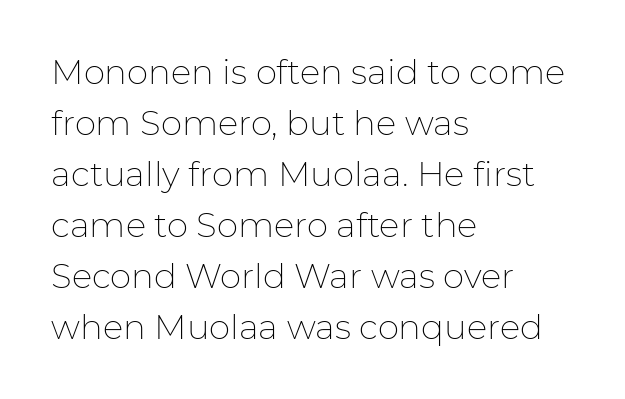
A typesetter would call this leading conventional body-copy spacing. Teacher's note: observe the even left margin — that is flush-left alignment. You could not count columns in this text — the font is proportionally spaced. The foot of each line stays bare and open.
